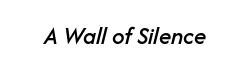
{"italic": "yes", "lean": "right", "slant_degrees": 14, "underline": "no", "letter_spacing": "normal", "letter_spacing_em": 0.0, "glyph_px": 25}
